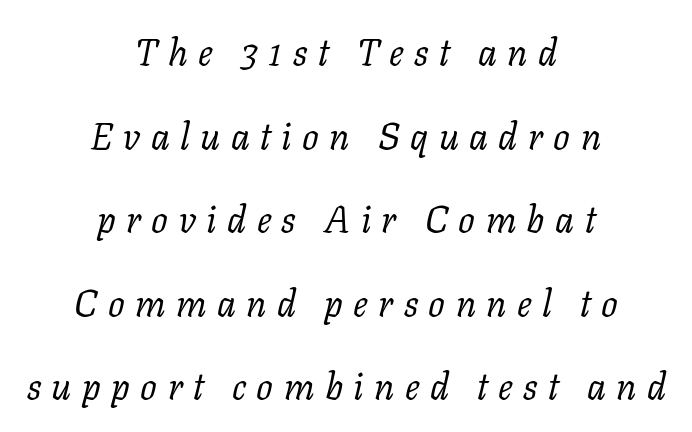
Stroke terminals: seriffed. Layout note: lines centered. An italicized treatment has been applied to the whole sample. A light-to-regular cut is what we see here. Is the letter spacing exaggerated? Yes — the characters are pushed far apart. Horizontal bands of white between lines are thick stripes.
